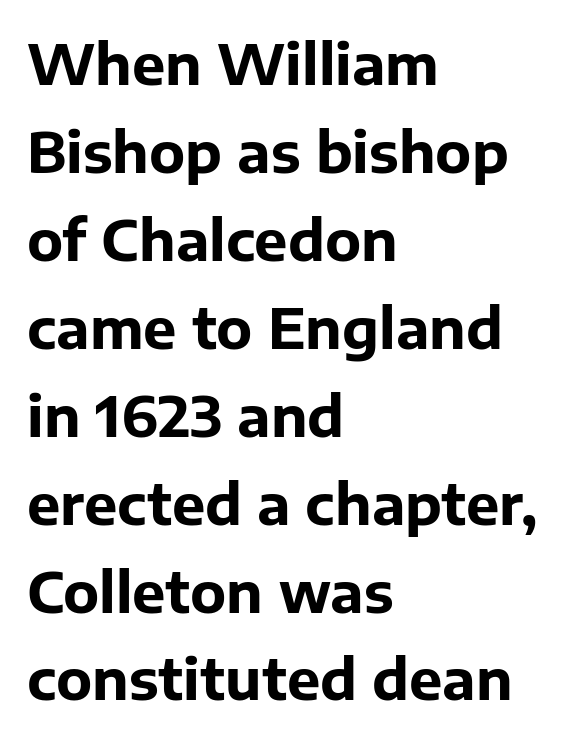
{"serif": "no", "italic": "no", "bold": "yes", "weight": "bold", "width": "normal", "stroke_contrast": "low", "x_height": "medium", "monospaced": "no", "underline": "no", "align": "left", "line_spacing": "normal", "line_spacing_ratio": 1.57, "letter_spacing": "normal", "letter_spacing_em": 0.0, "glyph_px": 56}
